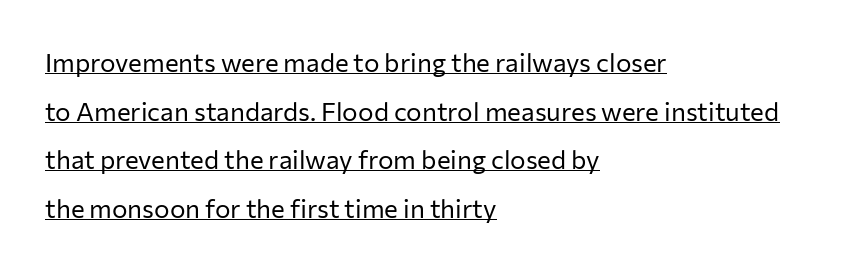
Somebody hit Ctrl+U on this one — the words are underlined. Ascenders rise straight up at ninety degrees. Is the stroke heavy? The answer is a plain regular-or-lighter. The lines are quadded left. Glyph-to-glyph distance matches everyday printed text.
